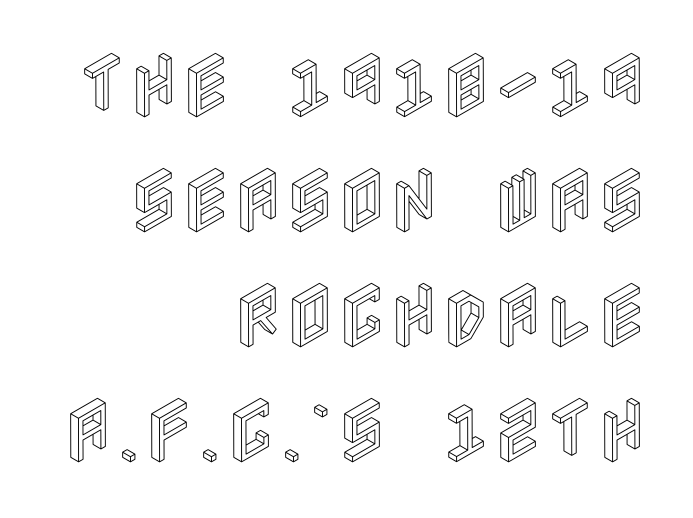
Each row of text sits above clean, open space. Students, observe: this is what conventionally led text looks like. How are the letters spaced? Ordinarily, with no added tracking. All the whitespace from short lines collects on the left. The lettering stays uniformly vertical, giving the passage a roman look.
